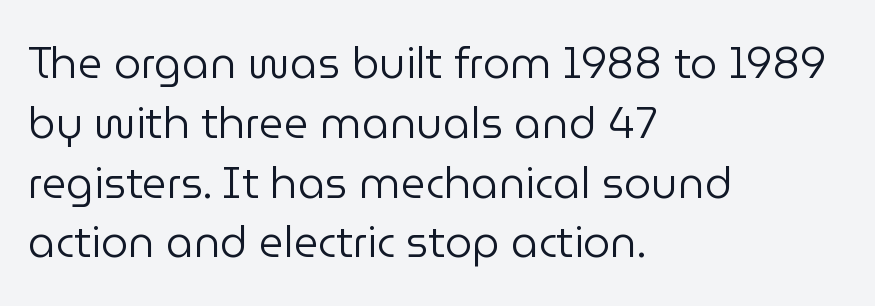
{"serif": "no", "italic": "no", "bold": "no", "weight": "regular", "width": "normal", "stroke_contrast": "low", "x_height": "medium", "monospaced": "no", "underline": "no", "align": "left", "line_spacing": "normal", "line_spacing_ratio": 1.39, "letter_spacing": "normal", "letter_spacing_em": 0.0, "glyph_px": 43}
